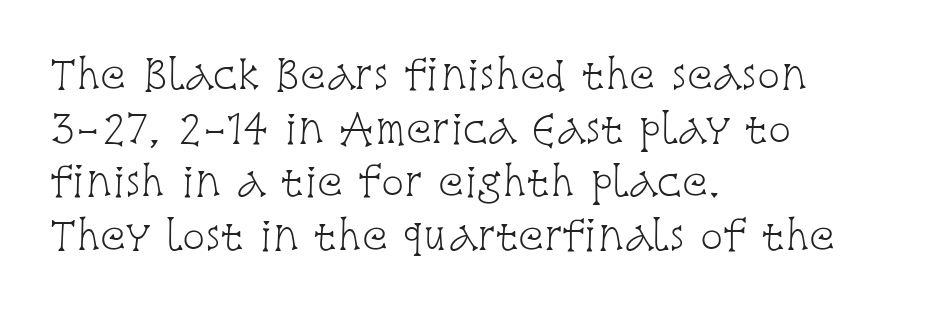
What's the leading like? Ordinary, nothing unusual. In terms of posture, this sample is upright. Nothing unusual about the tracking: characters are spaced as the font intends. Line beginnings align vertically; line endings do not. Is the type heavy? It reads as light-to-regular instead. Character widths vary here, with narrow letters taking less room than wide ones.
